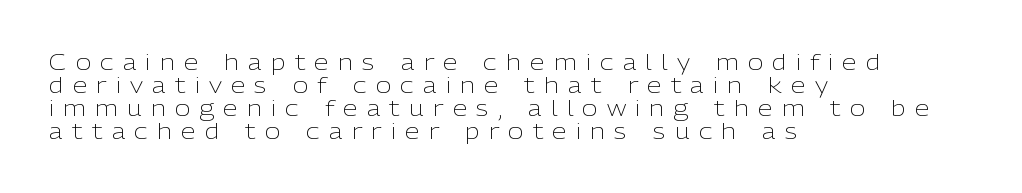
{"italic": "no", "bold": "no", "underline": "no", "align": "left", "line_spacing": "tight", "line_spacing_ratio": 1.09, "letter_spacing": "wide", "letter_spacing_em": 0.44, "glyph_px": 21}
